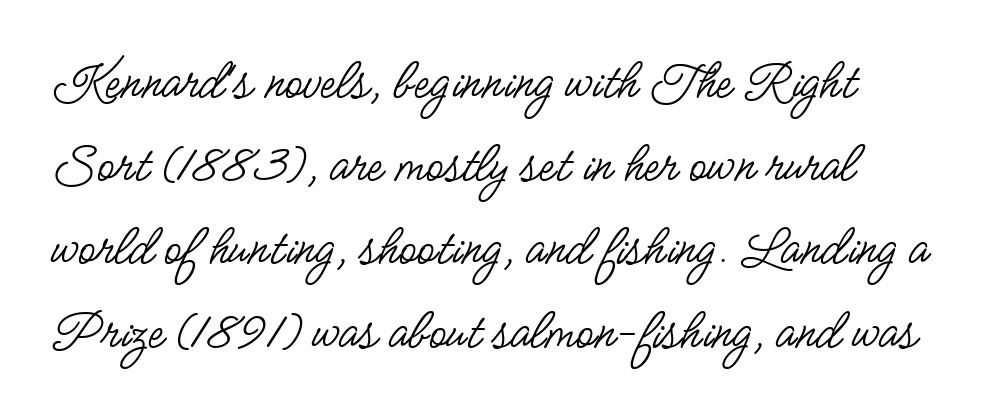
Here the designer chose a conventional face with non-uniform glyph widths. Each word holds together tightly as a unit, with standard inter-letter gaps. Compared with a typical body face, this is equally light or lighter still. One-word summary of the alignment: left. Underline: absent.
